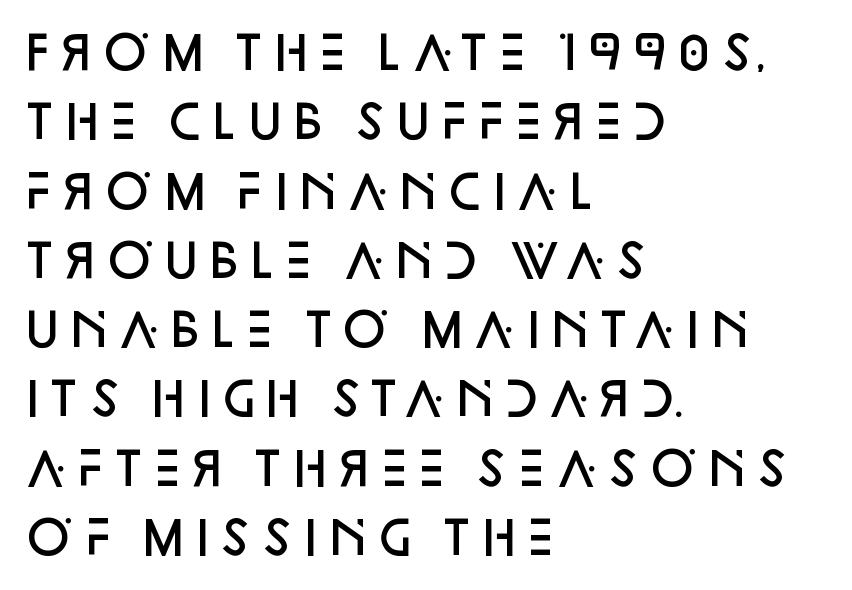
Q: Is the text bold? A: Semi-bold.
Q: Is the text italic (slanted)? A: No, it is upright.
Q: Is the typeface a serif or a sans-serif typeface? A: Sans-serif.
Q: Is the text underlined? A: No.
Q: How is the paragraph aligned? A: Left-aligned.
Q: Is the spacing between letters normal or unusually wide? A: Normal.
Q: Is the spacing between lines tight, normal or loose? A: Normal.
Q: Width (condensed, normal, or wide)? A: Normal.
Q: Stroke contrast? A: Low.
Q: x-height? A: Large.
Q: Monospaced? A: No.
